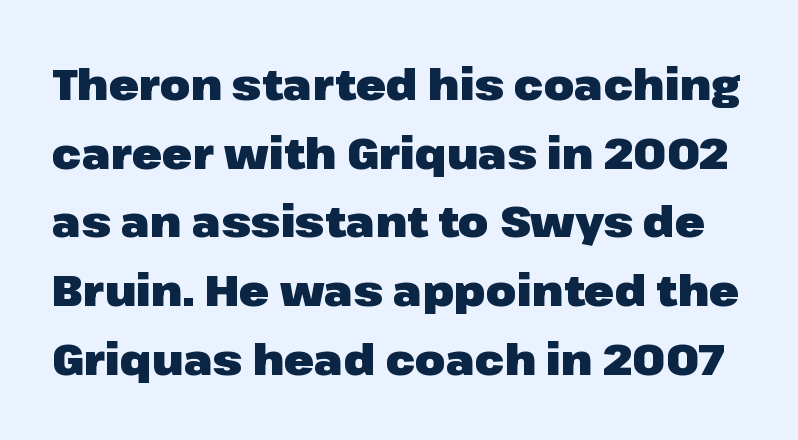
A clean baseline with only descenders dipping below it. Here the designer chose a conventional face with non-uniform glyph widths. Honestly, the letter spacing is just normal — you wouldn't notice it. The letters carry no serifs — their stems end cleanly without finishing strokes.
